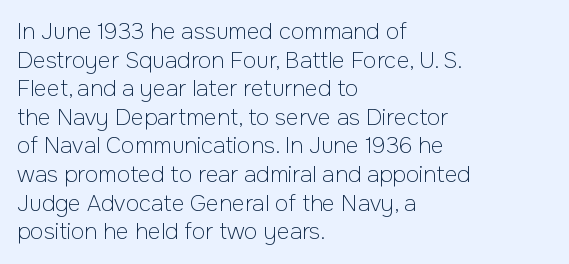
Q: Is the text bold? A: No.
Q: Is the text italic (slanted)? A: No, it is upright.
Q: Is the text underlined? A: No.
Q: How is the paragraph aligned? A: Left-aligned.
Q: Is the spacing between letters normal or unusually wide? A: Normal.
Q: Is the spacing between lines tight, normal or loose? A: Normal.
